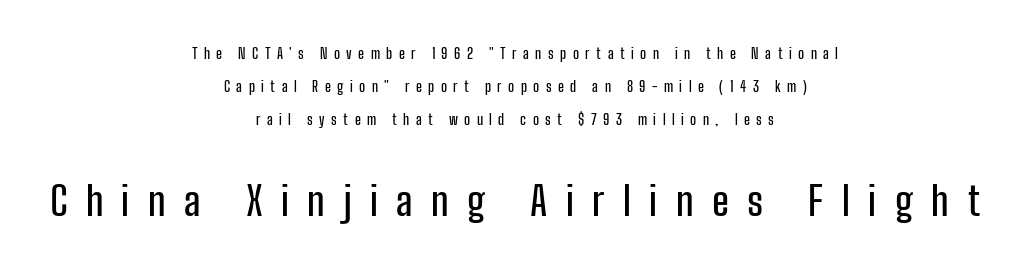
The image shows 40 px condensed sans-serif type, upright; set centered, loose line spacing (2.36x), unusually wide letter spacing (+0.46 em), not underlined; the second (bottom) block is 2.86x larger; low stroke contrast and a medium x-height.
